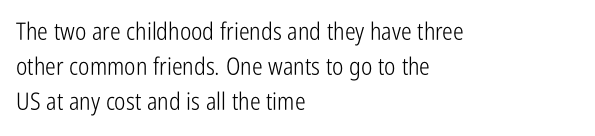
{"italic": "no", "bold": "no", "underline": "no", "align": "left", "line_spacing": "normal", "line_spacing_ratio": 1.45, "letter_spacing": "normal", "letter_spacing_em": 0.0, "glyph_px": 24}
